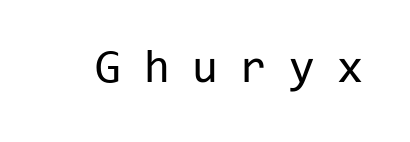
{"serif": "no", "italic": "no", "bold": "no", "weight": "regular", "width": "normal", "stroke_contrast": "low", "x_height": "medium", "monospaced": "yes", "underline": "no", "letter_spacing": "wide", "letter_spacing_em": 0.48, "glyph_px": 47}
